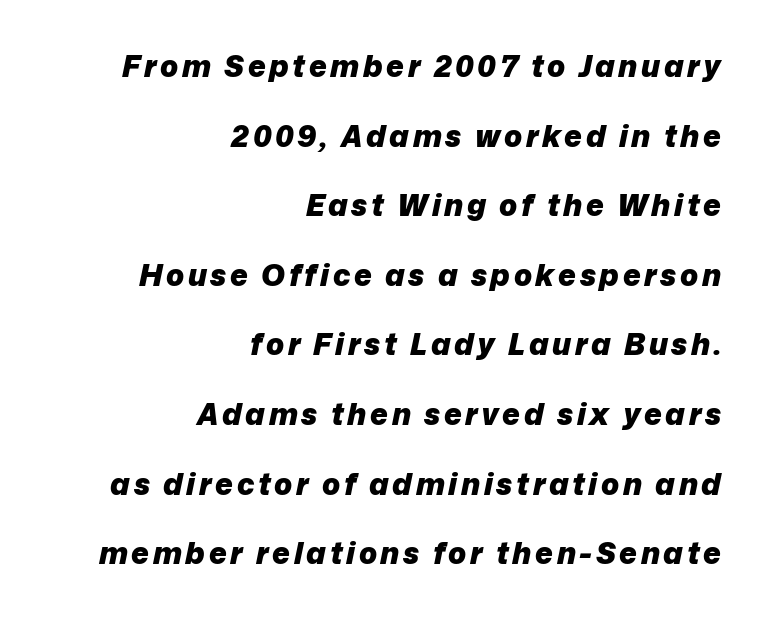
Q: Is the text bold? A: Yes.
Q: Is the text italic (slanted)? A: Yes, it leans right by about 12 degrees.
Q: Is the text underlined? A: No.
Q: How is the paragraph aligned? A: Right-aligned.
Q: Is the spacing between lines tight, normal or loose? A: Loose.
Q: Width (condensed, normal, or wide)? A: Normal.
Q: Stroke contrast? A: Low.
Q: x-height? A: Medium.
Q: Monospaced? A: No.
